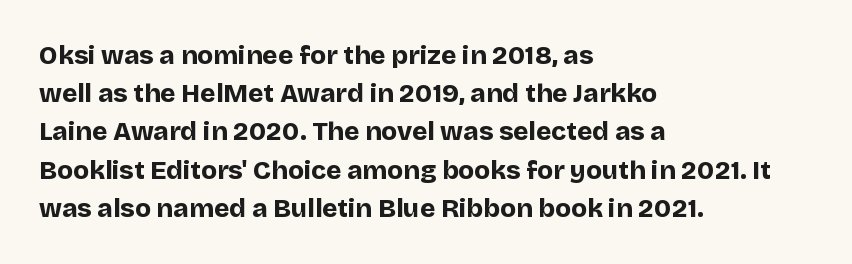
One glance says typical: line gaps are just what's usual. Students, note that the glyphs here touch the page at normal intervals. When letters stand straight like this, we call the style roman or upright. The string is rendered with underlining switched off. Casual observation: everything's shoved over to the left.
